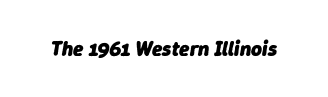
Each word holds together tightly as a unit, with standard inter-letter gaps. This is heavy type, rendered in bold. The zone under the glyphs is completely vacant. Is the type slanted? Yes — the strokes lean at a clear angle.
